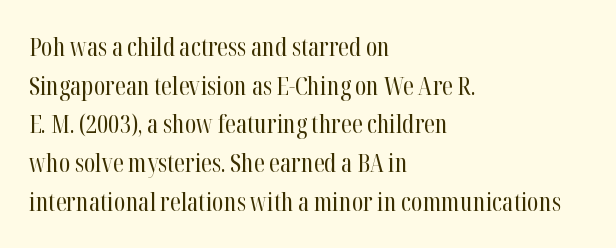
Notice how descenders clear the ascenders below comfortably — that's standard leading. Posture: vertical. Letter spacing: default. This rendering uses left alignment, leaving the right contour irregular.
